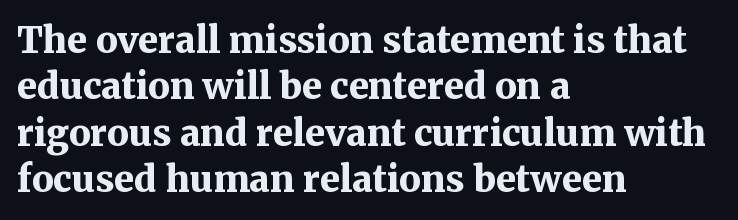
{"serif": "yes", "italic": "no", "bold": "yes", "weight": "bold", "width": "normal", "stroke_contrast": "medium", "x_height": "medium", "monospaced": "no", "underline": "no", "align": "left", "line_spacing": "normal", "line_spacing_ratio": 1.29, "letter_spacing": "normal", "letter_spacing_em": 0.0, "glyph_px": 36}
